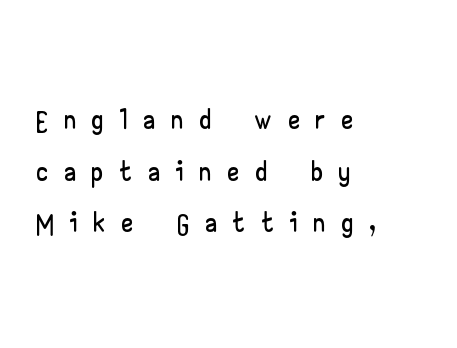
A typesetter would mark this as roman, not italic. The letters advance in unequal steps, a hallmark of proportional type. The gap between lines stays unmarked. Inter-character spacing is expanded well beyond the font's built-in metrics.
